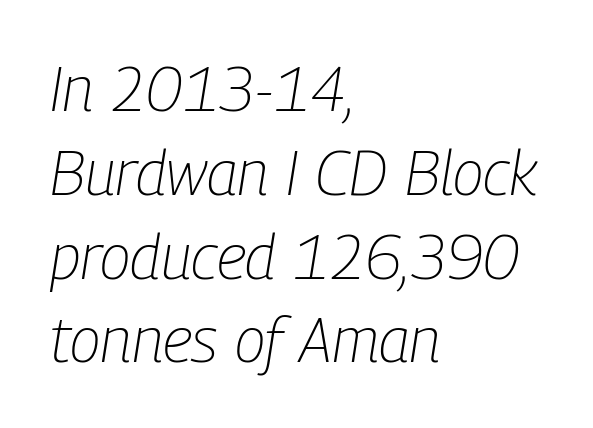
The image shows 63 px light, condensed type, italic (leaning right); set left-aligned, normal line spacing (1.33x), normal letter spacing, not underlined; low stroke contrast and a medium x-height.
